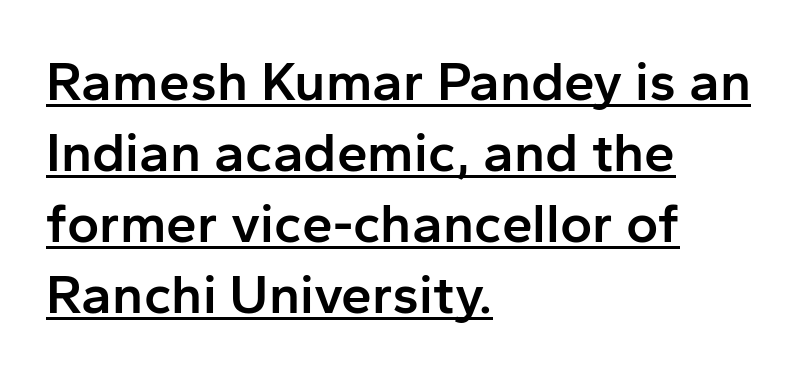
{"serif": "no", "italic": "no", "bold": "semi", "weight": "semibold", "width": "normal", "stroke_contrast": "low", "x_height": "medium", "monospaced": "no", "underline": "yes", "align": "left", "line_spacing": "normal", "line_spacing_ratio": 1.29, "letter_spacing": "normal", "letter_spacing_em": 0.0, "glyph_px": 55}
